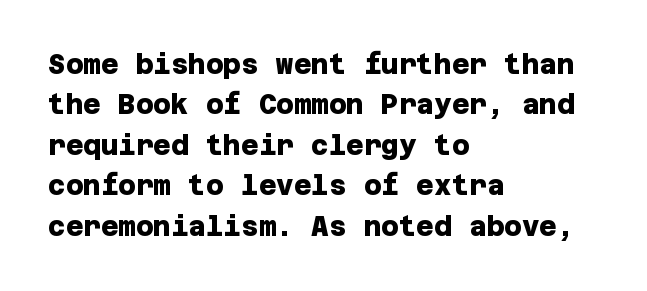
The image shows 27 px bold type; set left-aligned, normal line spacing (1.5x), normal letter spacing, not underlined.
